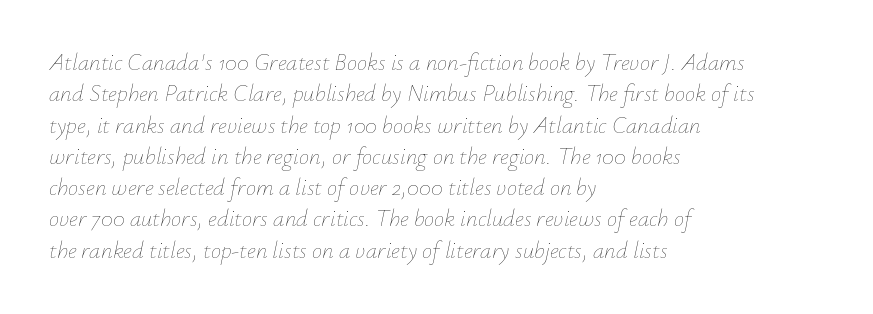
{"italic": "yes", "lean": "right", "slant_degrees": 12, "bold": "no", "underline": "no", "align": "left", "line_spacing": "normal", "line_spacing_ratio": 1.36, "letter_spacing": "normal", "letter_spacing_em": 0.0, "glyph_px": 23}
